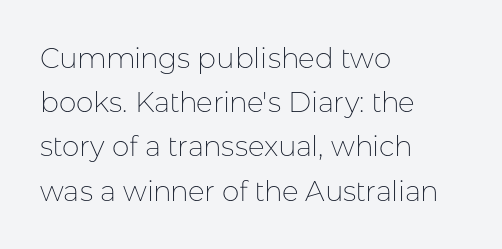
Q: Is the text bold? A: No.
Q: Is the text italic (slanted)? A: No, it is upright.
Q: Is the typeface a serif or a sans-serif typeface? A: Sans-serif.
Q: Is the text underlined? A: No.
Q: How is the paragraph aligned? A: Left-aligned.
Q: Is the spacing between letters normal or unusually wide? A: Normal.
Q: Is the spacing between lines tight, normal or loose? A: Normal.
Q: Width (condensed, normal, or wide)? A: Normal.
Q: Stroke contrast? A: Low.
Q: x-height? A: Medium.
Q: Monospaced? A: No.
